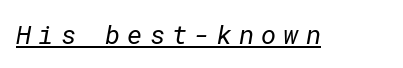
Observe the wide spacing: letters keep a clear distance from each other. Glance below the letters and you will spot a drawn line. On a weight scale, this lands at 450 or below.
